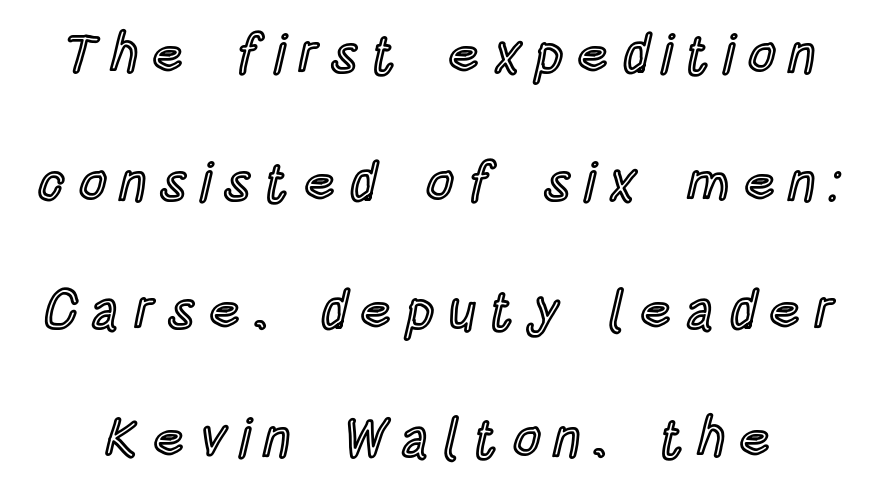
The image shows 54 px condensed type; set loose line spacing (2.37x), unusually wide letter spacing (+0.25 em), not underlined; a large x-height.
